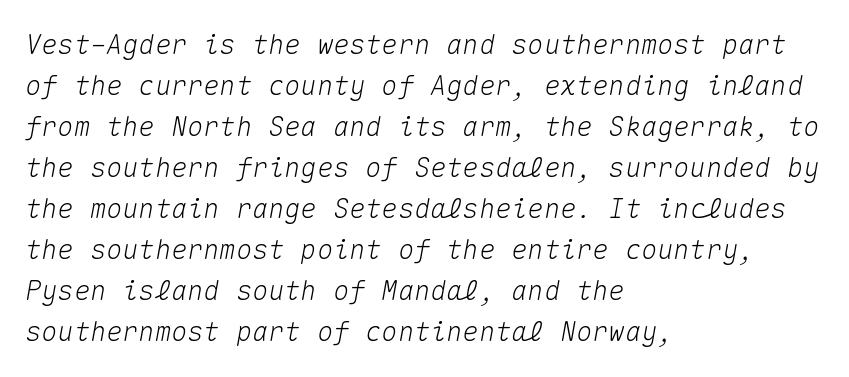
{"italic": "yes", "lean": "right", "slant_degrees": 10, "underline": "no", "align": "left", "line_spacing": "normal", "line_spacing_ratio": 1.52, "letter_spacing": "normal", "letter_spacing_em": 0.0, "glyph_px": 27}
